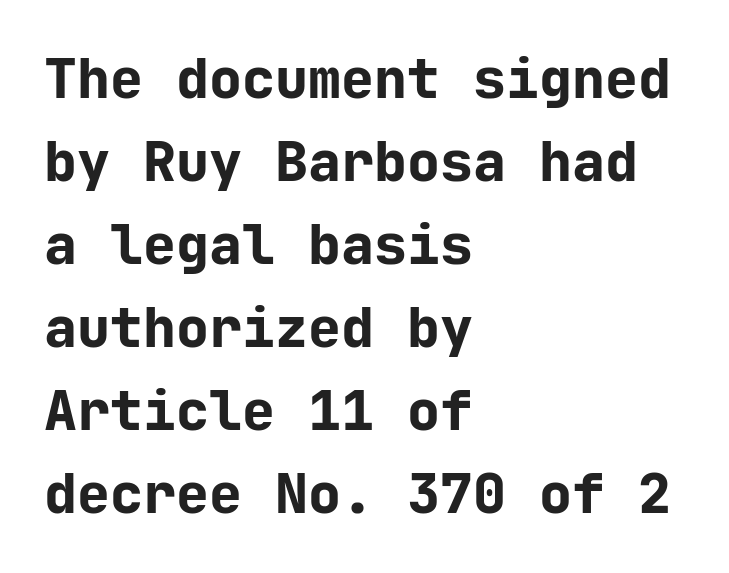
The image shows 55 px bold sans-serif type, upright, monospaced; set left-aligned, normal line spacing (1.51x), normal letter spacing, not underlined; low stroke contrast and a medium x-height.
